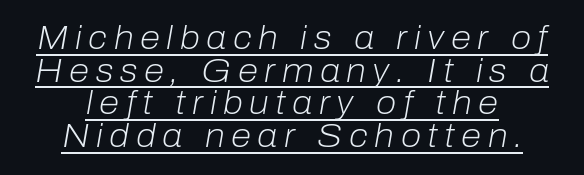
Glance below the letters and you will spot a drawn line. The specimen reads as italic at a glance. The paragraph shown floats in the horizontal middle. You could not count columns in this text — the font is proportionally spaced.
